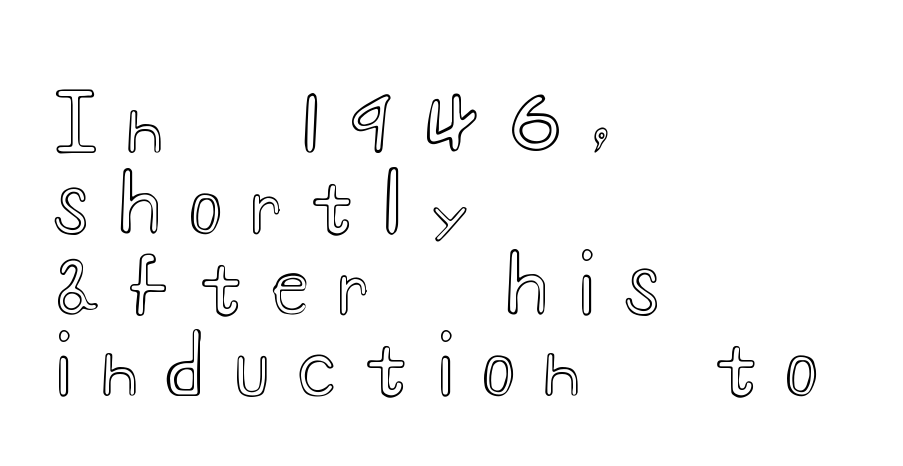
Does the lettering tilt? It doesn't — this is upright. How would I describe the line gaps? Narrow and economical. The area under the type is left untouched. The paragraph shown leans on its left margin.
